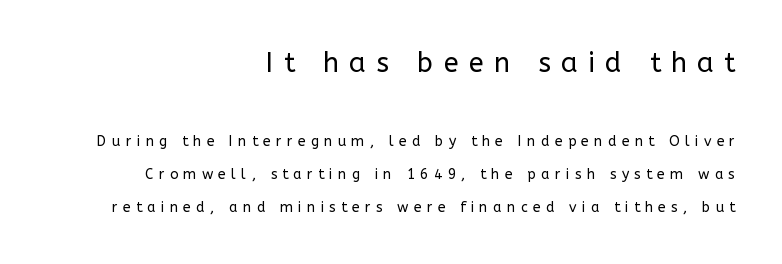
The image shows 27 px text type, upright; set right-aligned, loose line spacing (2.38x), unusually wide letter spacing (+0.38 em), not underlined; the first (top) block is 1.93x larger.
